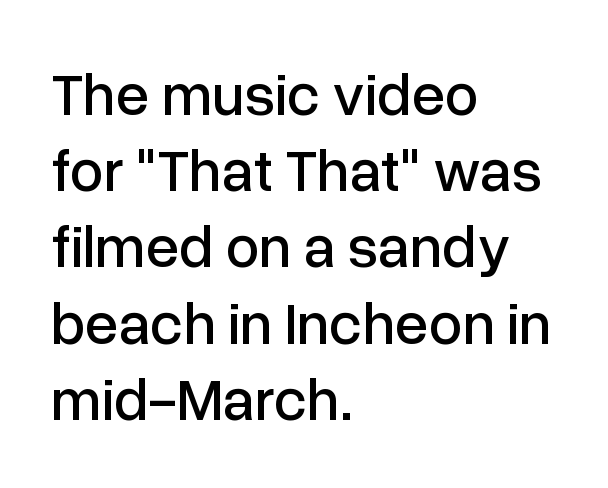
{"serif": "no", "italic": "no", "width": "normal", "stroke_contrast": "low", "x_height": "medium", "monospaced": "no", "underline": "no", "align": "left", "line_spacing": "normal", "line_spacing_ratio": 1.27, "letter_spacing": "normal", "letter_spacing_em": 0.0, "glyph_px": 60}
